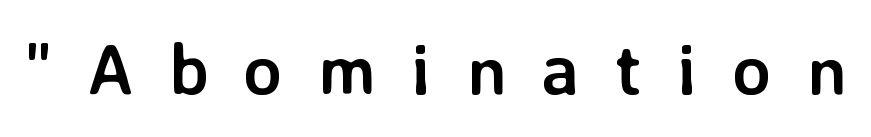
The image shows 71 px semibold sans-serif type, upright; set unusually wide letter spacing (+0.5 em), not underlined; low stroke contrast and a medium x-height.
